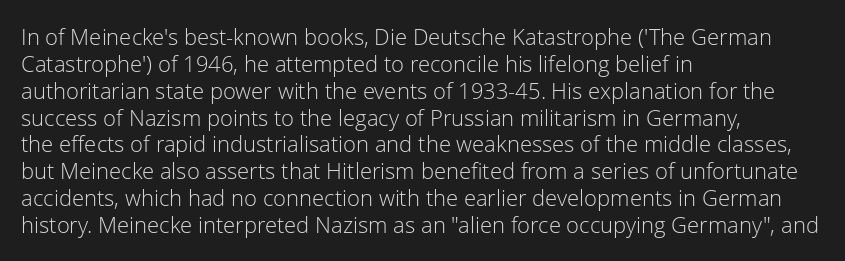
The image shows 22 px text type, upright; set left-aligned, line spacing 1.22x, normal letter spacing, not underlined.
